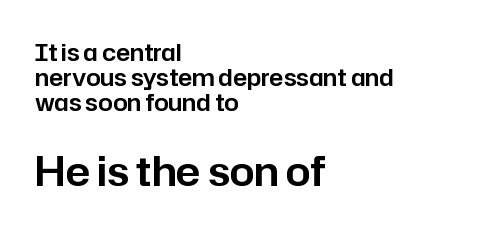
Q: Is the text italic (slanted)? A: No, it is upright.
Q: Is the typeface a serif or a sans-serif typeface? A: Sans-serif.
Q: Is the text underlined? A: No.
Q: How is the paragraph aligned? A: Left-aligned.
Q: Is the spacing between letters normal or unusually wide? A: Normal.
Q: Is the spacing between lines tight, normal or loose? A: Tight.
Q: Which block of text is set in a larger size, the first (top) or the second (bottom)? A: The second (bottom) one.
Q: Width (condensed, normal, or wide)? A: Normal.
Q: Stroke contrast? A: Low.
Q: x-height? A: Medium.
Q: Monospaced? A: No.
